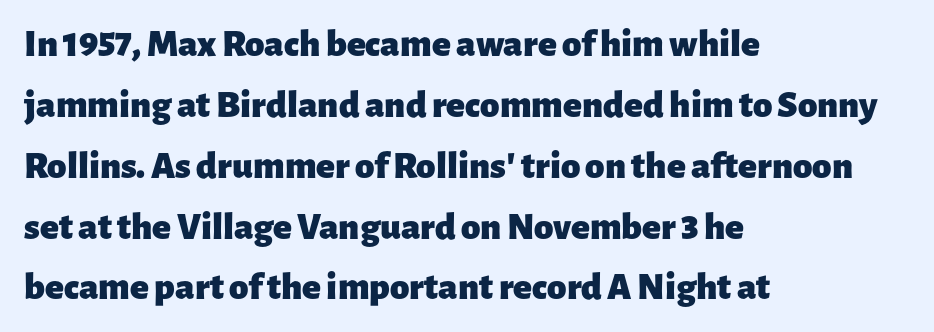
Each glyph is drawn with heavy, bold strokes. Think of a printed novel: that variable character pitch is what you see here. Compared with typical paragraphs, the rows here are spaced about the same. Letters rest on an invisible, unmarked baseline.
